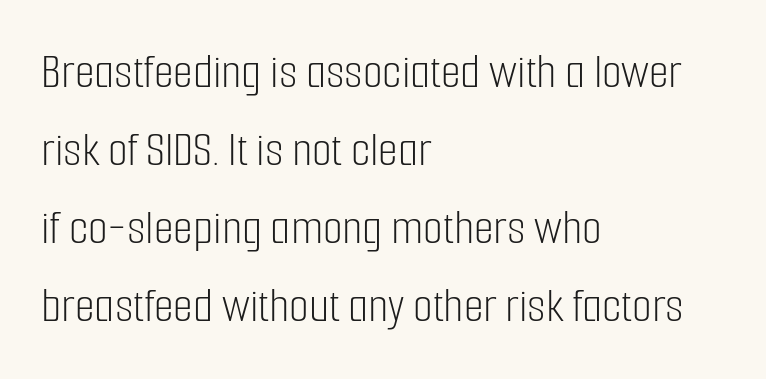
Unlike italic type, these characters show no tilt at all. The letters look calm and open, with moderate or lighter stems. Check under the words: just untouched page. This sample is left-justified, so line endings fall wherever the words run out.
